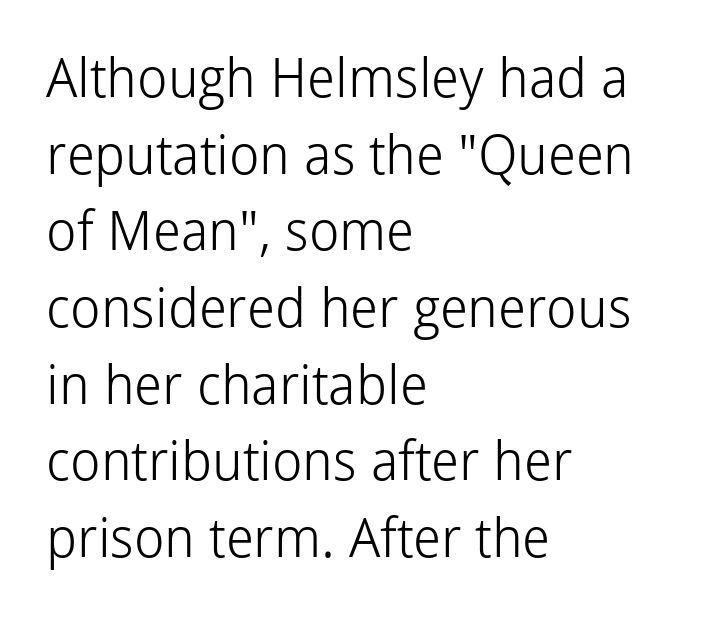
The image shows 54 px light sans-serif type, upright; set left-aligned, normal line spacing (1.42x), normal letter spacing, not underlined; low stroke contrast and a medium x-height.
